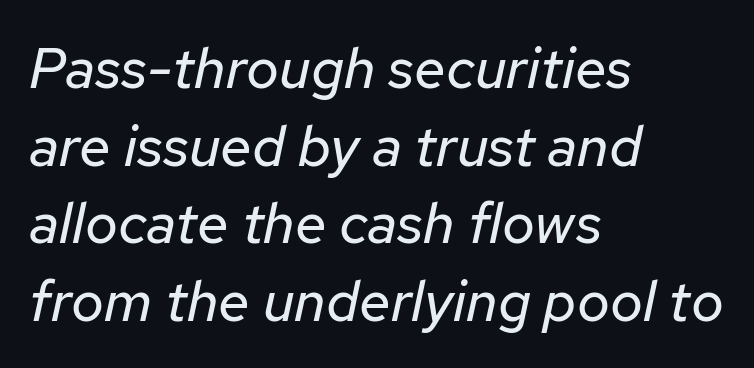
The image shows 57 px regular-weight type, italic (leaning right); set left-aligned, normal line spacing (1.36x), normal letter spacing, not underlined; low stroke contrast and a medium x-height.
